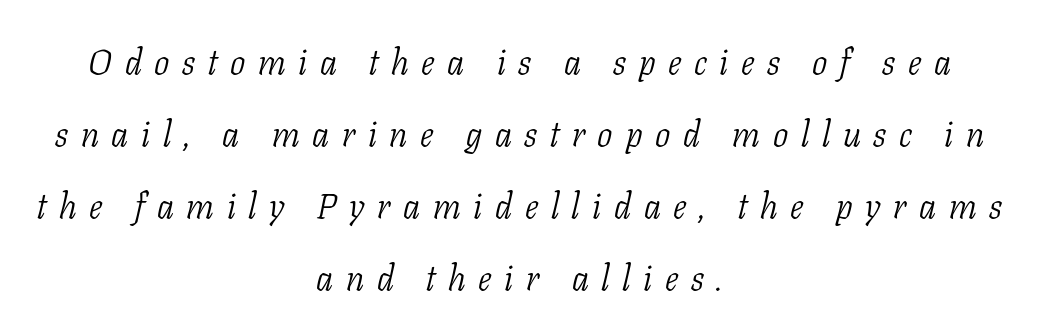
Yep, those are serifs on the letters. The typesetting does not lean heavy: it is not bold. The rendering uses natural spacing where letterforms have individual widths. Casual observation: everything's sitting right in the middle. The face used here is rendered with a markedly widened letterfit. Interline gaps are noticeably wide in this sample.
